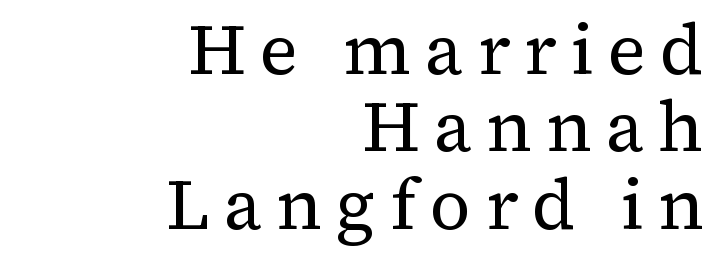
Every stem runs plumb, perpendicular to the baseline. The horizontal fit of the characters is loose and conspicuously gappy. Examine the stroke ends and you'll spot serifs. This sample trades vertical openness for compactness between lines. The passage shown is typed in a proportional face where columns would drift.
